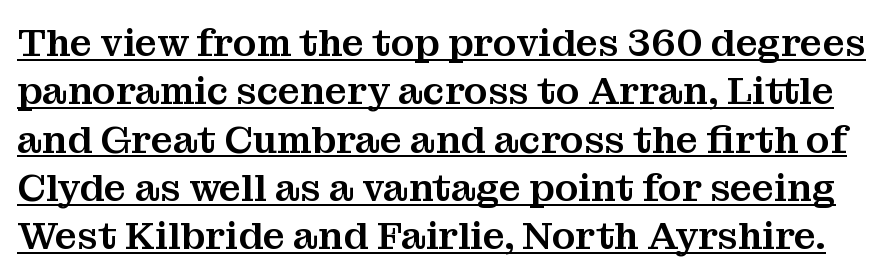
{"serif": "yes", "italic": "no", "width": "normal", "stroke_contrast": "medium", "x_height": "medium", "monospaced": "no", "underline": "yes", "line_spacing_ratio": 1.24, "letter_spacing": "normal", "letter_spacing_em": 0.0, "glyph_px": 39}
